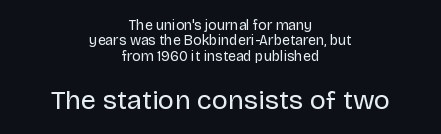
Characters remain perfectly vertical along every line. Caption: standard tracking, unaltered. The zone under the glyphs is completely vacant. The typesetter chose a symmetrical, centered arrangement here. This reads as an unemphasized weight, regular at the heaviest. The block of text is dense from top to bottom, with scant space between rows.
